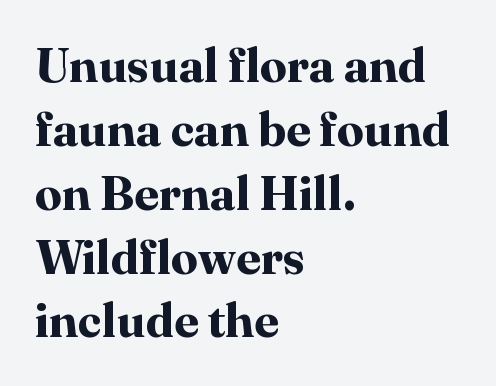
{"serif": "yes", "italic": "no", "bold": "yes", "weight": "bold", "width": "normal", "stroke_contrast": "high", "x_height": "medium", "monospaced": "no", "underline": "no", "align": "left", "line_spacing": "normal", "line_spacing_ratio": 1.33, "letter_spacing": "normal", "letter_spacing_em": 0.0, "glyph_px": 48}
